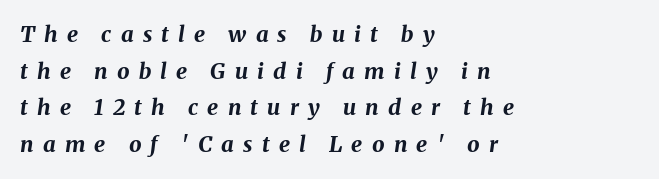
{"italic": "yes", "lean": "right", "slant_degrees": 8, "bold": "yes", "underline": "no", "align": "left", "line_spacing": "normal", "line_spacing_ratio": 1.67, "letter_spacing": "wide", "letter_spacing_em": 0.42, "glyph_px": 22}
